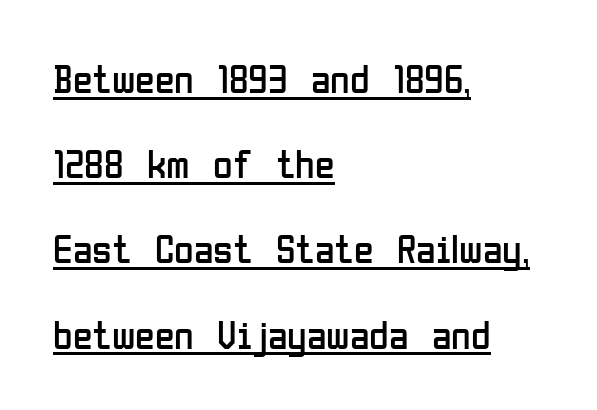
A typesetter would call this proportional, since set widths differ per character. A light-to-regular cut is what we see here. The typesetter has applied underlining to the passage shown. The gaps between neighbouring characters are ordinary and unremarkable. The characters display no serif detailing; their extremities are plain.
